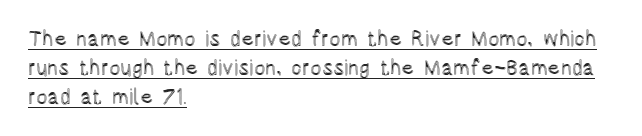
Q: Is the text italic (slanted)? A: No, it is upright.
Q: Is the text underlined? A: Yes.
Q: How is the paragraph aligned? A: Left-aligned.
Q: Is the spacing between letters normal or unusually wide? A: Normal.
Q: Is the spacing between lines tight, normal or loose? A: Normal.
